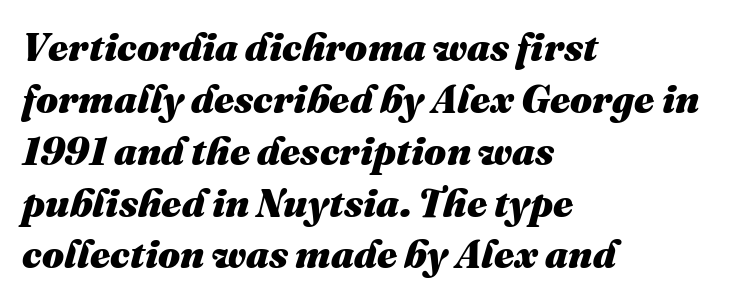
Q: Is the text bold? A: Yes.
Q: Is the text italic (slanted)? A: Yes, it leans right by about 16 degrees.
Q: Is the text underlined? A: No.
Q: How is the paragraph aligned? A: Left-aligned.
Q: Is the spacing between letters normal or unusually wide? A: Normal.
Q: Is the spacing between lines tight, normal or loose? A: Normal.
Q: Width (condensed, normal, or wide)? A: Normal.
Q: Stroke contrast? A: Medium.
Q: x-height? A: Medium.
Q: Monospaced? A: No.
